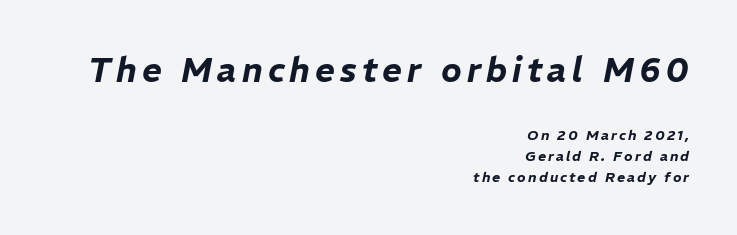
Q: Is the text italic (slanted)? A: Yes, it leans right by about 11 degrees.
Q: Is the text underlined? A: No.
Q: How is the paragraph aligned? A: Right-aligned.
Q: Is the spacing between lines tight, normal or loose? A: Normal.
Q: Which block of text is set in a larger size, the first (top) or the second (bottom)? A: The first (top) one.
Q: Width (condensed, normal, or wide)? A: Normal.
Q: Stroke contrast? A: Low.
Q: x-height? A: Medium.
Q: Monospaced? A: No.
